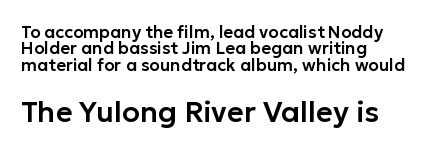
{"serif": "no", "italic": "no", "width": "normal", "stroke_contrast": "low", "x_height": "medium", "monospaced": "no", "underline": "no", "align": "left", "line_spacing": "tight", "line_spacing_ratio": 0.96, "letter_spacing": "normal", "letter_spacing_em": 0.0, "larger_block": "second", "size_ratio": 1.71, "glyph_px": 29}
